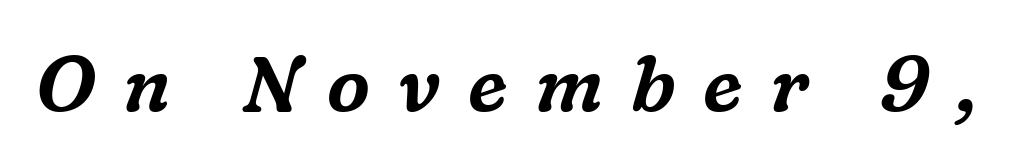
Q: Is the text italic (slanted)? A: Yes, it leans right by about 16 degrees.
Q: Is the typeface a serif or a sans-serif typeface? A: Serif.
Q: Is the text underlined? A: No.
Q: Is the spacing between letters normal or unusually wide? A: Unusually wide.
Q: Width (condensed, normal, or wide)? A: Normal.
Q: Stroke contrast? A: Medium.
Q: x-height? A: Medium.
Q: Monospaced? A: No.
